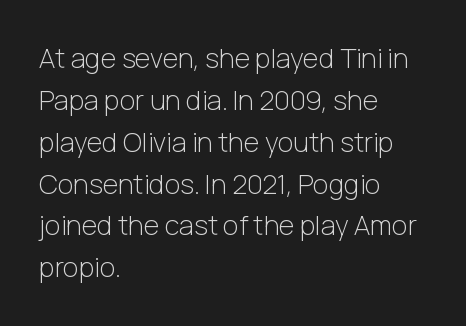
{"italic": "no", "bold": "no", "underline": "no", "align": "left", "line_spacing": "normal", "line_spacing_ratio": 1.55, "letter_spacing": "normal", "letter_spacing_em": 0.0, "glyph_px": 27}
